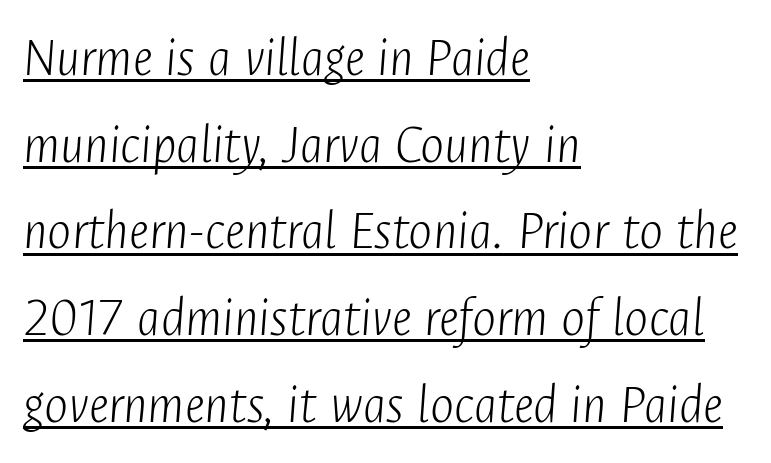
{"italic": "yes", "lean": "right", "slant_degrees": 4, "bold": "no", "weight": "light", "width": "condensed", "stroke_contrast": "low", "x_height": "medium", "monospaced": "no", "underline": "yes", "align": "left", "line_spacing": "normal", "line_spacing_ratio": 1.52, "letter_spacing": "normal", "letter_spacing_em": 0.0, "glyph_px": 57}
